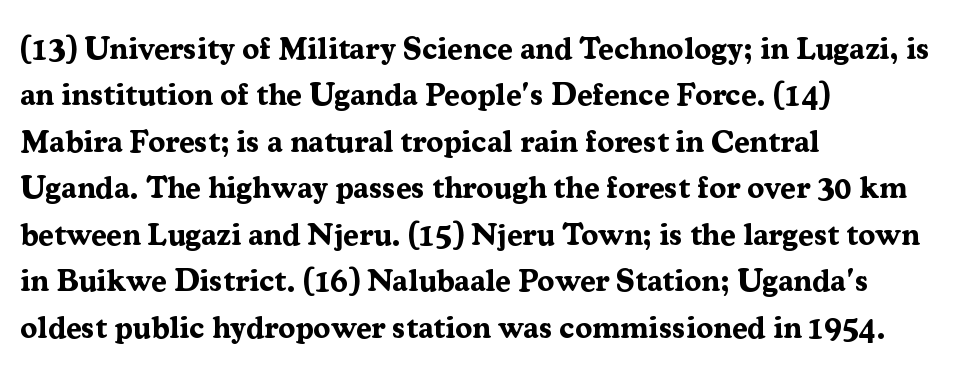
{"serif": "yes", "italic": "no", "bold": "yes", "weight": "bold", "width": "normal", "stroke_contrast": "medium", "x_height": "medium", "monospaced": "no", "underline": "no", "align": "left", "line_spacing": "normal", "line_spacing_ratio": 1.5, "letter_spacing": "normal", "letter_spacing_em": 0.0, "glyph_px": 31}
